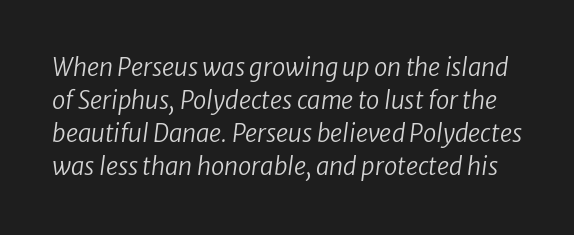
{"bold": "no", "underline": "no", "line_spacing": "normal", "line_spacing_ratio": 1.38, "letter_spacing": "normal", "letter_spacing_em": 0.0, "glyph_px": 24}
